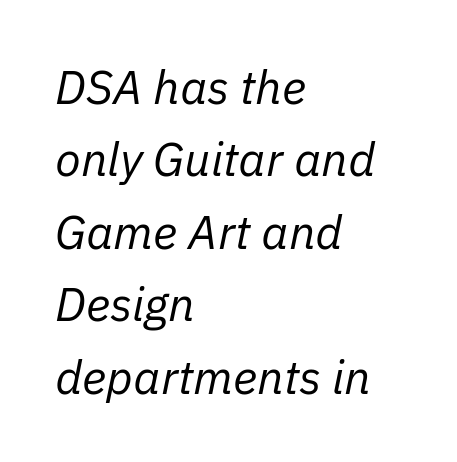
{"italic": "yes", "lean": "right", "slant_degrees": 11, "bold": "no", "weight": "regular", "width": "normal", "stroke_contrast": "low", "x_height": "medium", "monospaced": "no", "underline": "no", "align": "left", "line_spacing": "normal", "line_spacing_ratio": 1.54, "letter_spacing": "normal", "letter_spacing_em": 0.0, "glyph_px": 47}
